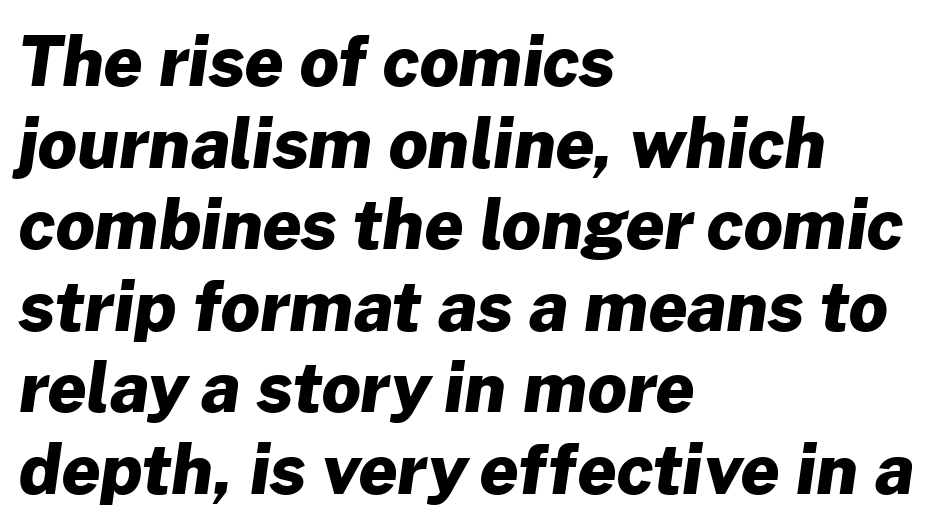
The image shows 68 px heavy sans-serif type; set left-aligned, line spacing 1.2x, normal letter spacing, not underlined; low stroke contrast and a medium x-height.
